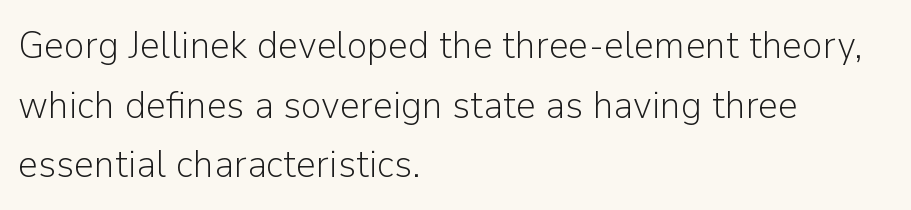
{"serif": "no", "italic": "no", "bold": "no", "weight": "light", "width": "normal", "stroke_contrast": "low", "x_height": "medium", "monospaced": "no", "underline": "no", "align": "left", "line_spacing": "normal", "line_spacing_ratio": 1.53, "letter_spacing": "normal", "letter_spacing_em": 0.0, "glyph_px": 39}
